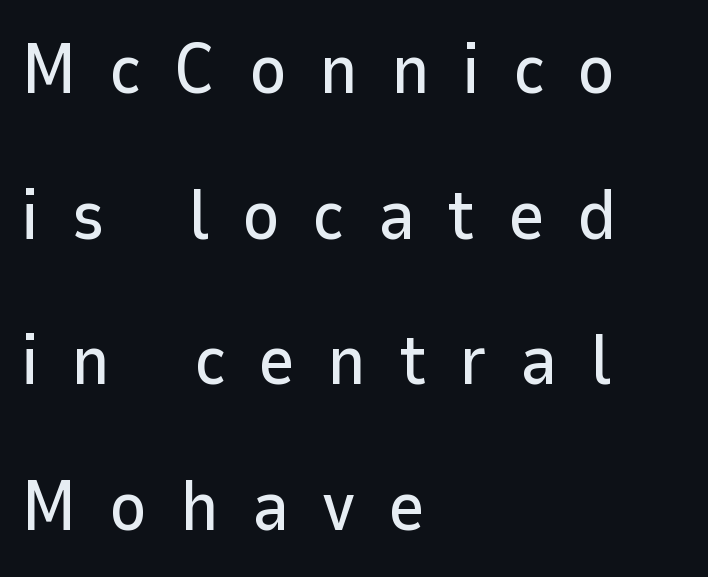
Q: Is the text italic (slanted)? A: No, it is upright.
Q: Is the typeface a serif or a sans-serif typeface? A: Sans-serif.
Q: Is the text underlined? A: No.
Q: How is the paragraph aligned? A: Left-aligned.
Q: Is the spacing between letters normal or unusually wide? A: Unusually wide.
Q: Is the spacing between lines tight, normal or loose? A: Loose.
Q: Width (condensed, normal, or wide)? A: Normal.
Q: Stroke contrast? A: Low.
Q: x-height? A: Medium.
Q: Monospaced? A: No.
